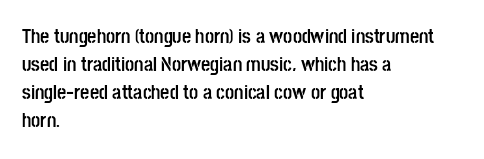
Its strokes are broad and dark, the hallmark of bold type. Plain, unruled lines of type. The paragraph shown leans on its left margin. Reading down the column, the eye jumps a familiar distance to each next line. Vertical strokes here are truly vertical.
